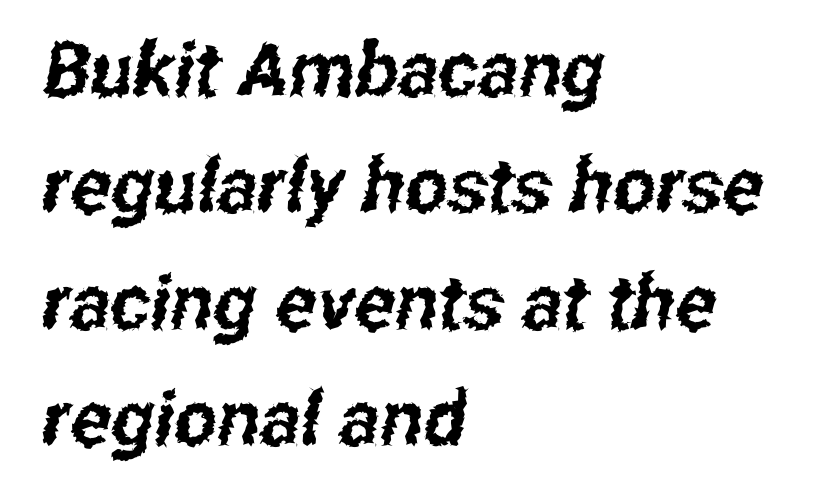
Looks like regular typesetting: each glyph gets only the width it needs. The text block is weighted toward the left margin, trailing off unevenly rightward. Students, note that the glyphs here touch the page at normal intervals. Plain, unruled lines of type.
